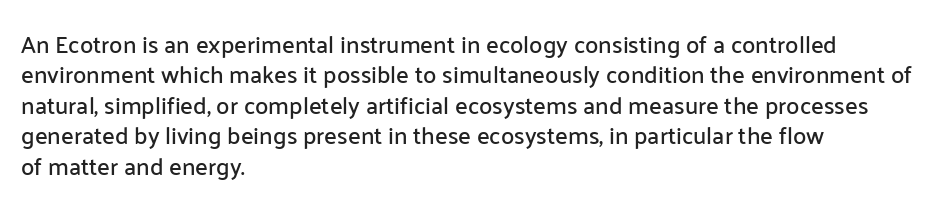
{"italic": "no", "underline": "no", "align": "left", "line_spacing": "normal", "line_spacing_ratio": 1.27, "letter_spacing": "normal", "letter_spacing_em": 0.0, "glyph_px": 24}
